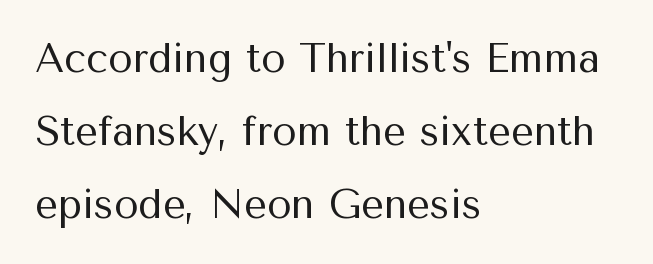
Descenders are the only things crossing below the line. The ragged edge is on the right, which tells us the setting is flush left. Look at the tracking — it's just the regular setting, nothing added. Compared with a typical body face, this is equally light or lighter still. Rendered with straight, roman letterforms. Do the characters align in a grid? No, the font is proportional.
